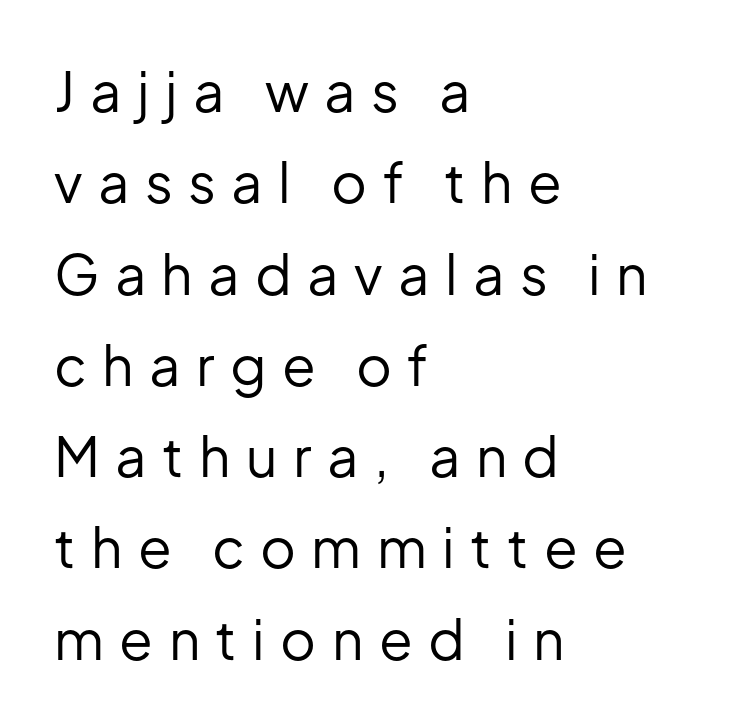
{"serif": "no", "italic": "no", "bold": "no", "weight": "regular", "width": "normal", "stroke_contrast": "low", "x_height": "medium", "monospaced": "no", "underline": "no", "align": "left", "line_spacing": "normal", "line_spacing_ratio": 1.66, "letter_spacing": "wide", "letter_spacing_em": 0.28, "glyph_px": 55}
